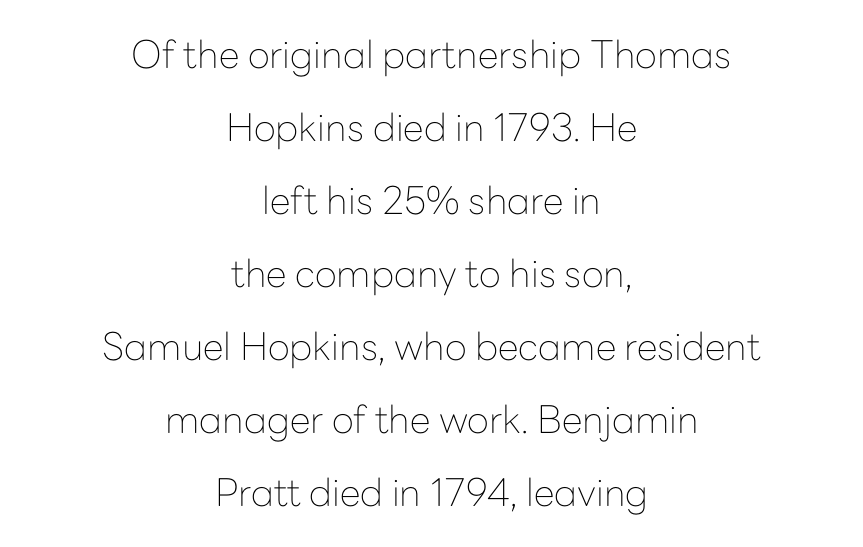
Q: Is the text bold? A: No.
Q: Is the text italic (slanted)? A: No, it is upright.
Q: Is the typeface a serif or a sans-serif typeface? A: Sans-serif.
Q: Is the text underlined? A: No.
Q: How is the paragraph aligned? A: Centered.
Q: Is the spacing between letters normal or unusually wide? A: Normal.
Q: Is the spacing between lines tight, normal or loose? A: Loose.
Q: Width (condensed, normal, or wide)? A: Normal.
Q: Stroke contrast? A: Low.
Q: x-height? A: Medium.
Q: Monospaced? A: No.
